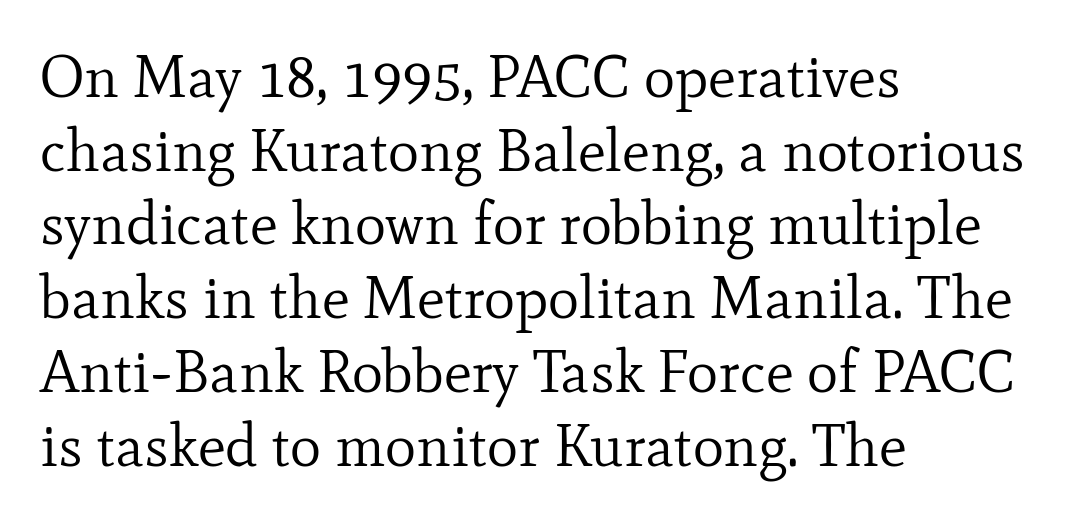
The image shows 59 px regular-weight serif type, upright; set left-aligned, normal line spacing (1.25x), normal letter spacing, not underlined; low stroke contrast and a small x-height.
